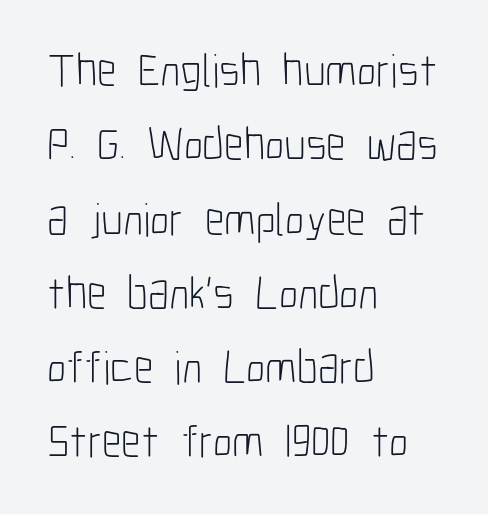
Q: Is the text bold? A: No.
Q: Is the text italic (slanted)? A: No, it is upright.
Q: Is the typeface a serif or a sans-serif typeface? A: Sans-serif.
Q: Is the text underlined? A: No.
Q: How is the paragraph aligned? A: Left-aligned.
Q: Is the spacing between letters normal or unusually wide? A: Normal.
Q: Is the spacing between lines tight, normal or loose? A: Normal.
Q: Width (condensed, normal, or wide)? A: Condensed.
Q: Stroke contrast? A: Low.
Q: x-height? A: Medium.
Q: Monospaced? A: No.
